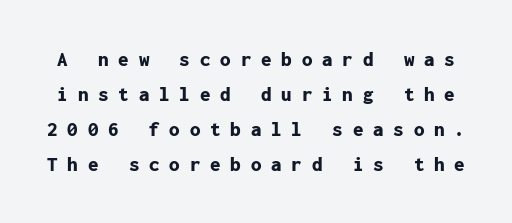
Italic? Not at all — the glyphs are vertical. The horizontal fit of the characters is loose and conspicuously gappy. A bare baseline throughout the passage. Successive baselines arrive at the customary interval. The rendering uses a bold face; every stroke is thick and dark.
